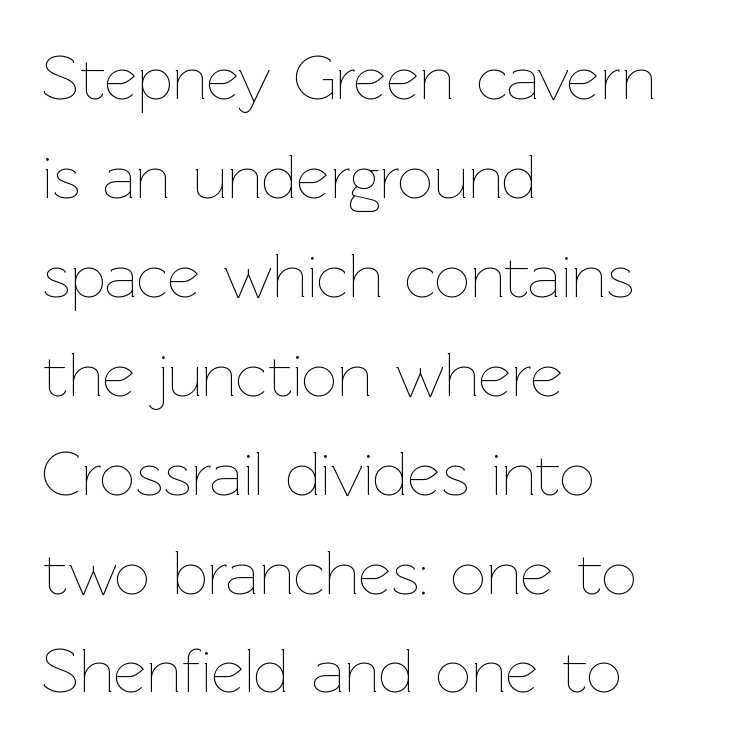
{"italic": "no", "bold": "no", "weight": "thin", "width": "normal", "stroke_contrast": "low", "x_height": "medium", "monospaced": "no", "underline": "no", "align": "left", "line_spacing": "normal", "line_spacing_ratio": 1.57, "letter_spacing": "normal", "letter_spacing_em": 0.0, "glyph_px": 63}
